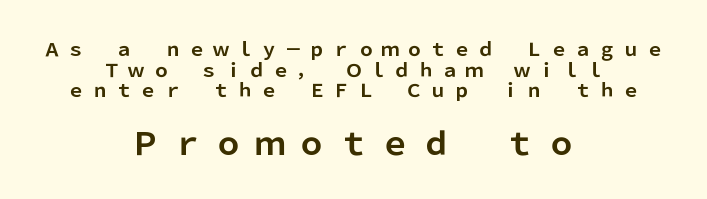
Q: Is the text bold? A: Yes.
Q: Is the text italic (slanted)? A: No, it is upright.
Q: Is the typeface a serif or a sans-serif typeface? A: Sans-serif.
Q: Is the text underlined? A: No.
Q: How is the paragraph aligned? A: Centered.
Q: Is the spacing between letters normal or unusually wide? A: Unusually wide.
Q: Is the spacing between lines tight, normal or loose? A: Tight.
Q: Which block of text is set in a larger size, the first (top) or the second (bottom)? A: The second (bottom) one.
Q: Width (condensed, normal, or wide)? A: Normal.
Q: Stroke contrast? A: Low.
Q: x-height? A: Medium.
Q: Monospaced? A: No.
